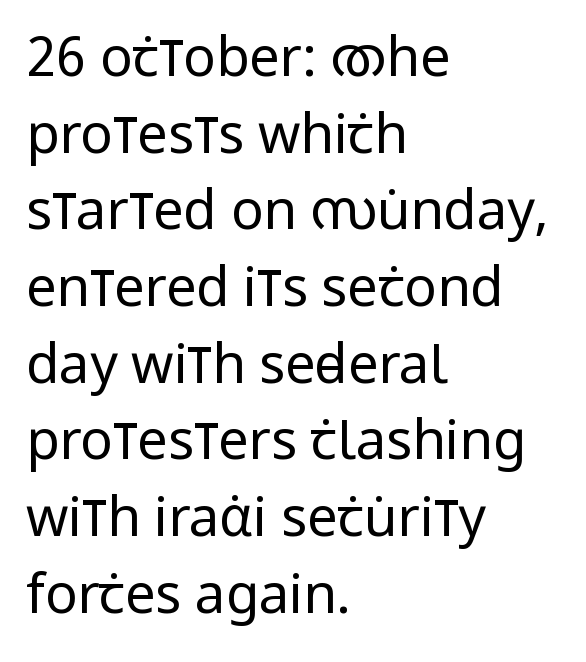
The image shows 54 px regular-weight, condensed sans-serif type, upright; set left-aligned, normal line spacing (1.42x), normal letter spacing, not underlined; low stroke contrast and a large x-height.
